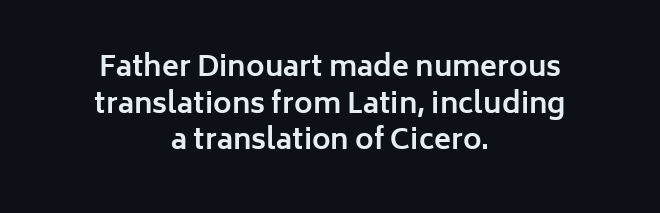
Q: Is the text bold? A: Yes.
Q: Is the text italic (slanted)? A: No, it is upright.
Q: Is the typeface a serif or a sans-serif typeface? A: Sans-serif.
Q: Is the text underlined? A: No.
Q: How is the paragraph aligned? A: Centered.
Q: Is the spacing between letters normal or unusually wide? A: Normal.
Q: Is the spacing between lines tight, normal or loose? A: Normal.
Q: Width (condensed, normal, or wide)? A: Normal.
Q: Stroke contrast? A: Low.
Q: x-height? A: Medium.
Q: Monospaced? A: No.
